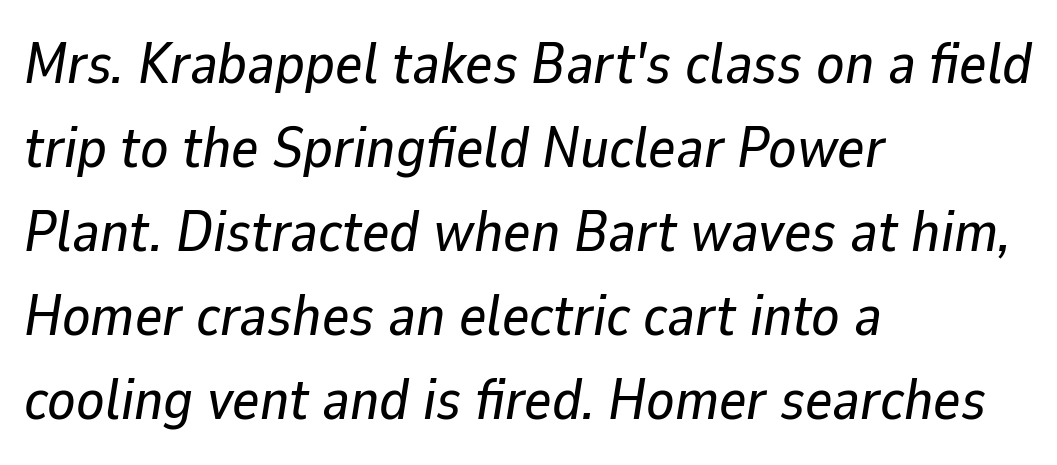
Q: Is the text italic (slanted)? A: Yes, it leans right by about 9 degrees.
Q: Is the text underlined? A: No.
Q: How is the paragraph aligned? A: Left-aligned.
Q: Is the spacing between letters normal or unusually wide? A: Normal.
Q: Is the spacing between lines tight, normal or loose? A: Normal.
Q: Width (condensed, normal, or wide)? A: Normal.
Q: Stroke contrast? A: Low.
Q: x-height? A: Medium.
Q: Monospaced? A: No.
